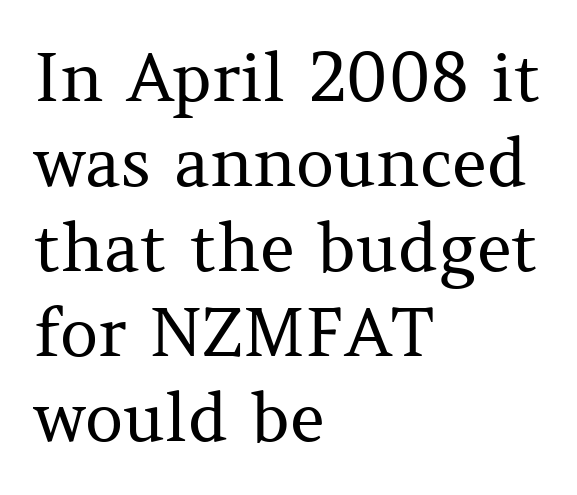
The passage shown is typeset with a serif family. Posture: vertical. The space beneath each line is pristine and unruled. Proportional: the letters do not fall into vertical columns. Reading down the block, your eye returns to a fixed left position each line. This reads as an unemphasized weight, regular at the heaviest.
